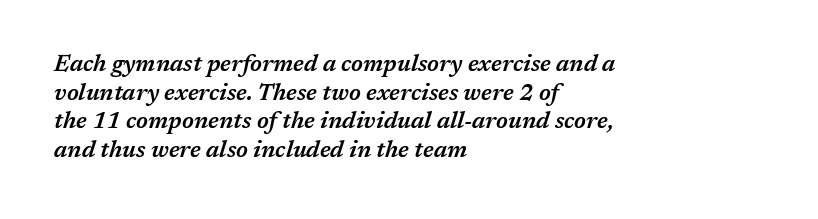
Q: Is the text bold? A: Semi-bold.
Q: Is the text italic (slanted)? A: Yes, it leans right by about 17 degrees.
Q: Is the text underlined? A: No.
Q: How is the paragraph aligned? A: Left-aligned.
Q: Is the spacing between letters normal or unusually wide? A: Normal.
Q: Is the spacing between lines tight, normal or loose? A: Normal.
